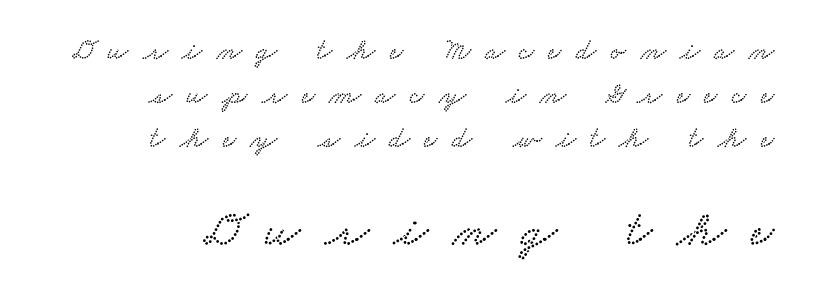
The image shows 50 px wide serif type; set right-aligned, normal line spacing (1.51x), unusually wide letter spacing (+0.5 em), not underlined; the second (bottom) block is 1.72x larger; low stroke contrast and a small x-height.
